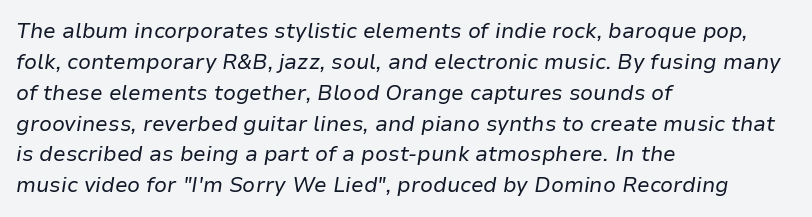
The image shows 21 px text type, italic (leaning right); set left-aligned, normal line spacing (1.47x), normal letter spacing, not underlined.
